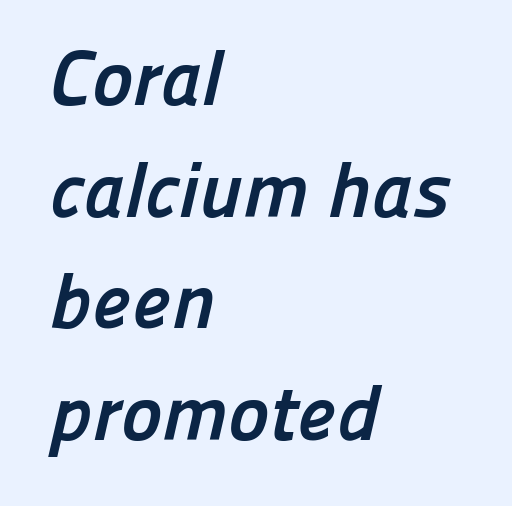
Spacing between characters is what you'd get straight out of the box. Spacing verdict: proportional, widths tailored to each character. The zone under the glyphs is completely vacant. Nothing sits at the stroke ends, so this counts as sans-serif. Successive baselines arrive at the customary interval.
